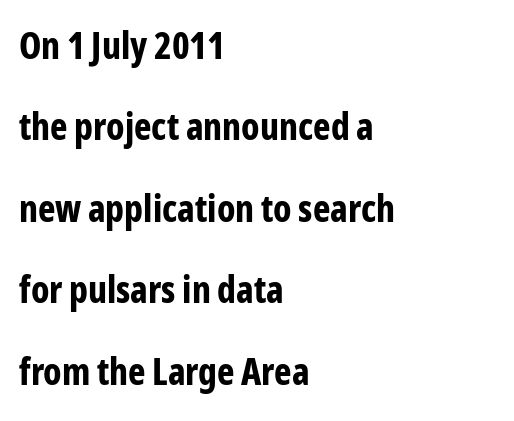
{"serif": "no", "italic": "no", "bold": "yes", "weight": "bold", "width": "condensed", "stroke_contrast": "low", "x_height": "medium", "monospaced": "no", "underline": "no", "align": "left", "line_spacing": "loose", "line_spacing_ratio": 2.2, "letter_spacing": "normal", "letter_spacing_em": 0.0, "glyph_px": 37}
